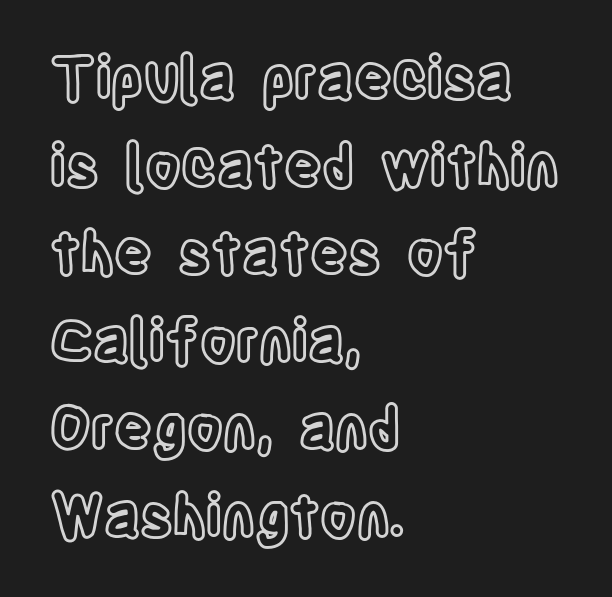
Q: Is the text italic (slanted)? A: No, it is upright.
Q: Is the text underlined? A: No.
Q: How is the paragraph aligned? A: Left-aligned.
Q: Is the spacing between letters normal or unusually wide? A: Normal.
Q: Is the spacing between lines tight, normal or loose? A: Normal.
Q: Width (condensed, normal, or wide)? A: Condensed.
Q: x-height? A: Large.
Q: Monospaced? A: No.
